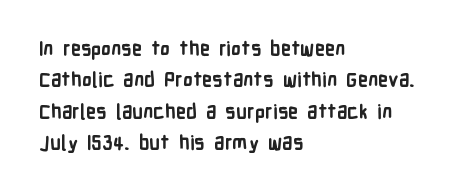
{"italic": "no", "bold": "yes", "underline": "no", "align": "left", "line_spacing": "normal", "line_spacing_ratio": 1.57, "letter_spacing": "normal", "letter_spacing_em": 0.0, "glyph_px": 20}
